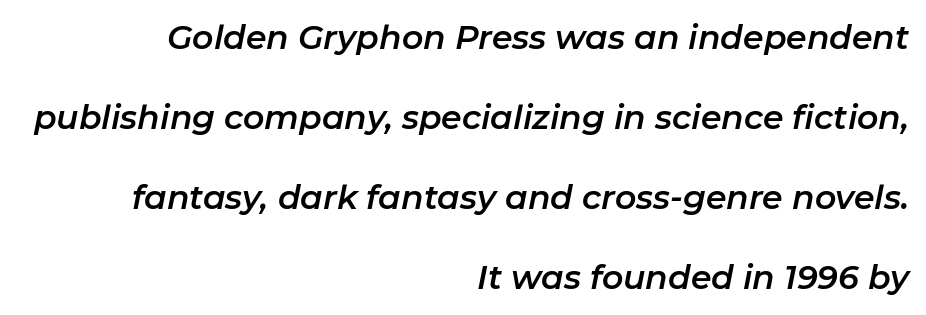
Q: Is the text italic (slanted)? A: Yes, it leans right by about 11 degrees.
Q: Is the text underlined? A: No.
Q: How is the paragraph aligned? A: Right-aligned.
Q: Is the spacing between letters normal or unusually wide? A: Normal.
Q: Is the spacing between lines tight, normal or loose? A: Loose.
Q: Width (condensed, normal, or wide)? A: Normal.
Q: Stroke contrast? A: Low.
Q: x-height? A: Medium.
Q: Monospaced? A: No.
